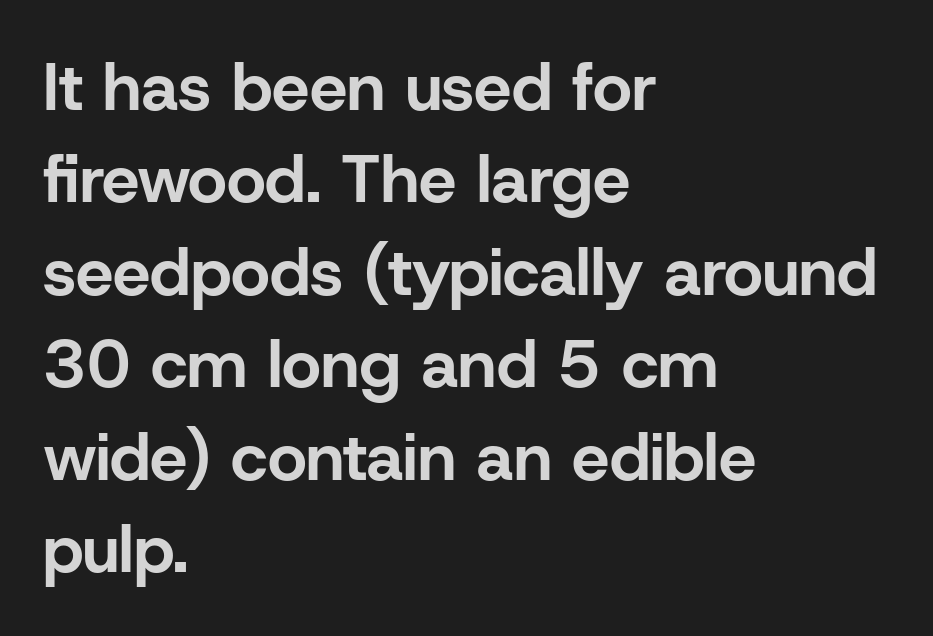
Q: Is the text bold? A: Yes.
Q: Is the text italic (slanted)? A: No, it is upright.
Q: Is the typeface a serif or a sans-serif typeface? A: Sans-serif.
Q: Is the text underlined? A: No.
Q: How is the paragraph aligned? A: Left-aligned.
Q: Is the spacing between letters normal or unusually wide? A: Normal.
Q: Is the spacing between lines tight, normal or loose? A: Normal.
Q: Width (condensed, normal, or wide)? A: Normal.
Q: Stroke contrast? A: Low.
Q: x-height? A: Medium.
Q: Monospaced? A: No.
